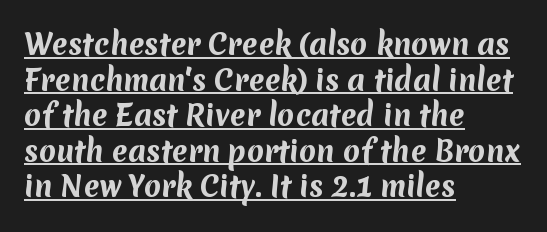
The space between consecutive lines is moderate. Casual observation: everything's shoved over to the left. On the weight axis this lands at bold, roughly 700. Descenders here cross a horizontal rule under the line.
